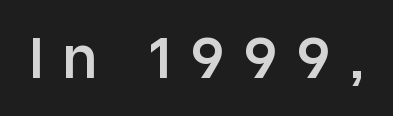
The image shows 58 px semibold sans-serif type, upright; set unusually wide letter spacing (+0.35 em), not underlined; low stroke contrast and a large x-height.
